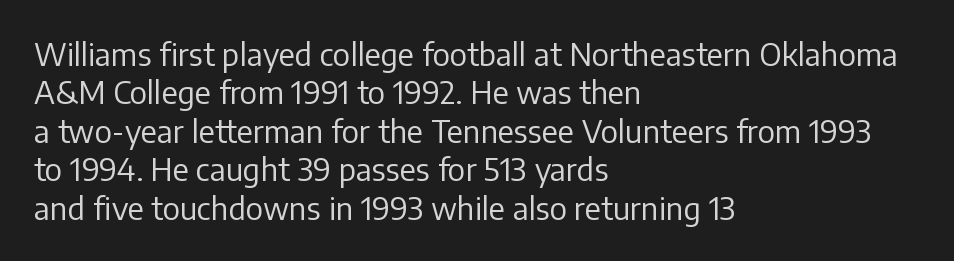
Q: Is the text bold? A: No.
Q: Is the text italic (slanted)? A: No, it is upright.
Q: Is the typeface a serif or a sans-serif typeface? A: Sans-serif.
Q: Is the text underlined? A: No.
Q: How is the paragraph aligned? A: Left-aligned.
Q: Is the spacing between letters normal or unusually wide? A: Normal.
Q: Width (condensed, normal, or wide)? A: Normal.
Q: Stroke contrast? A: Low.
Q: x-height? A: Medium.
Q: Monospaced? A: No.
